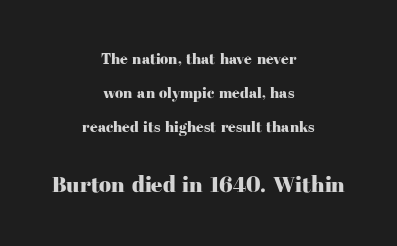
Teacher's note: observe the equal gaps on both sides — that is centered alignment. Size hierarchy here favors the trailing block over the leading one. Letters rest on an invisible, unmarked baseline. Nothing unusual about the tracking: characters are spaced as the font intends. In terms of leading, this rendering errs on the spacious side. Ordinary non-slanted type is in use.
